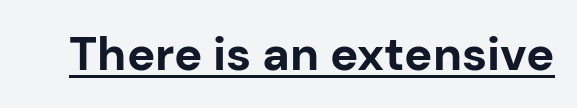
Q: Is the text bold? A: Yes.
Q: Is the text italic (slanted)? A: No, it is upright.
Q: Is the typeface a serif or a sans-serif typeface? A: Sans-serif.
Q: Is the text underlined? A: Yes.
Q: Is the spacing between letters normal or unusually wide? A: Normal.
Q: Width (condensed, normal, or wide)? A: Normal.
Q: Stroke contrast? A: Low.
Q: x-height? A: Medium.
Q: Monospaced? A: No.
